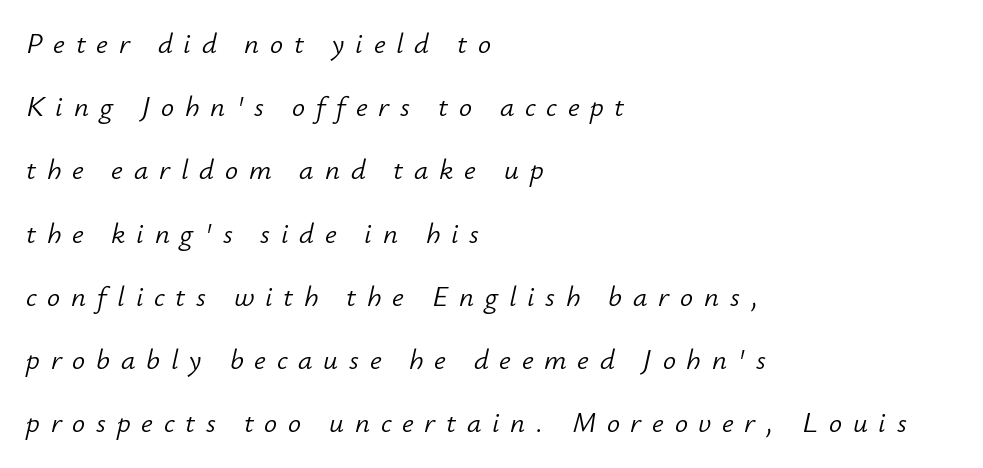
Q: Is the text bold? A: No.
Q: Is the text italic (slanted)? A: Yes, it leans right by about 12 degrees.
Q: Is the text underlined? A: No.
Q: How is the paragraph aligned? A: Left-aligned.
Q: Is the spacing between letters normal or unusually wide? A: Unusually wide.
Q: Is the spacing between lines tight, normal or loose? A: Loose.
Q: Width (condensed, normal, or wide)? A: Normal.
Q: Stroke contrast? A: Low.
Q: x-height? A: Small.
Q: Monospaced? A: No.
